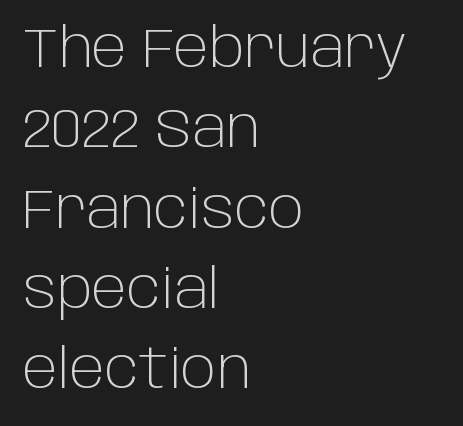
The image shows 55 px light sans-serif type, upright; set left-aligned, normal line spacing (1.46x), normal letter spacing, not underlined; low stroke contrast and a large x-height.
